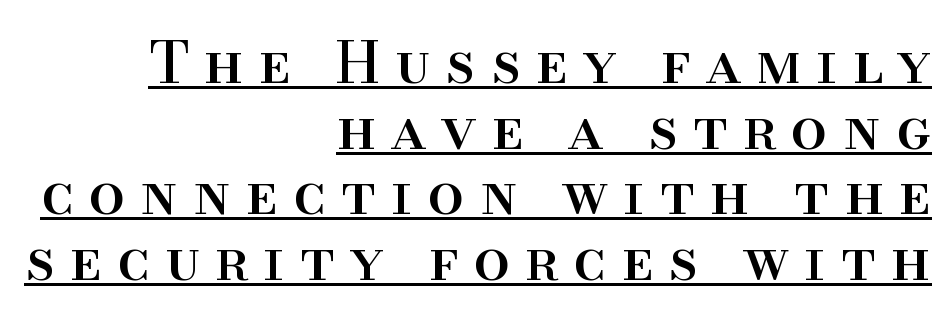
{"serif": "yes", "italic": "no", "width": "normal", "stroke_contrast": "high", "x_height": "small", "monospaced": "no", "underline": "yes", "align": "right", "line_spacing": "tight", "line_spacing_ratio": 1.13, "letter_spacing": "wide", "letter_spacing_em": 0.26, "glyph_px": 58}
